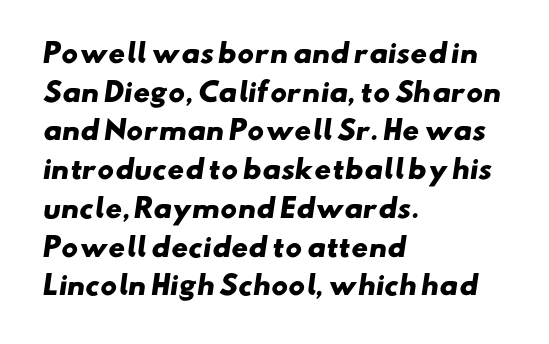
The string is rendered with underlining switched off. Caption: bold face, heavy strokes. The rendering uses a moderate line-height, typical for paragraphs. The gaps between neighbouring characters are ordinary and unremarkable. Every row of glyphs begins at an identical x-position on the left.
